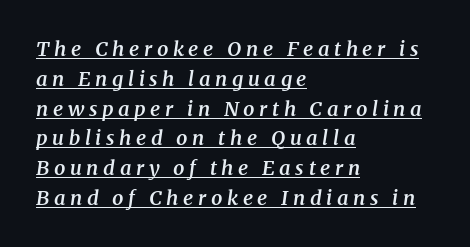
The image shows 20 px text type, italic (leaning right); set left-aligned, normal line spacing (1.49x), unusually wide letter spacing (+0.23 em), underlined.
